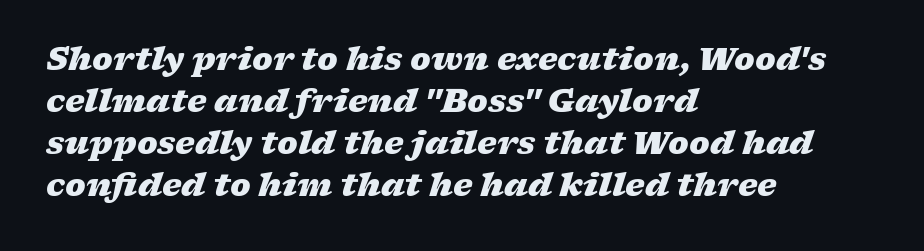
{"italic": "yes", "lean": "right", "slant_degrees": 17, "bold": "yes", "weight": "heavy", "width": "wide", "stroke_contrast": "low", "x_height": "medium", "monospaced": "no", "underline": "no", "align": "left", "line_spacing": "normal", "line_spacing_ratio": 1.36, "letter_spacing": "normal", "letter_spacing_em": 0.0, "glyph_px": 31}
